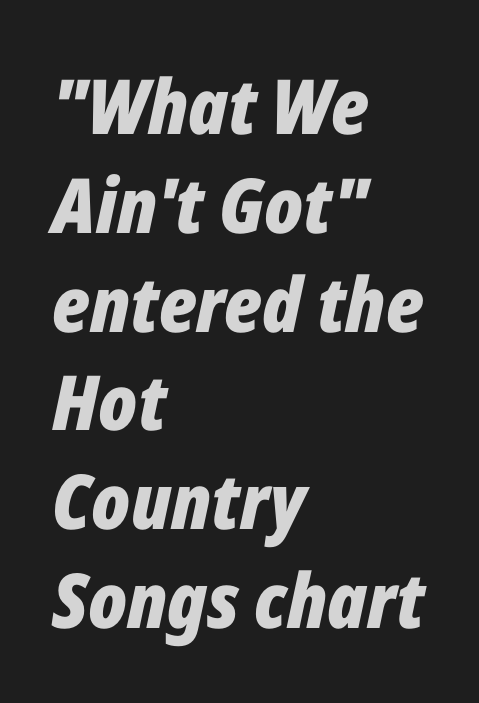
Q: Is the text bold? A: Yes.
Q: Is the text italic (slanted)? A: Yes, it leans right by about 12 degrees.
Q: Is the text underlined? A: No.
Q: How is the paragraph aligned? A: Left-aligned.
Q: Is the spacing between letters normal or unusually wide? A: Normal.
Q: Is the spacing between lines tight, normal or loose? A: Normal.
Q: Width (condensed, normal, or wide)? A: Condensed.
Q: Stroke contrast? A: Low.
Q: x-height? A: Medium.
Q: Monospaced? A: No.
